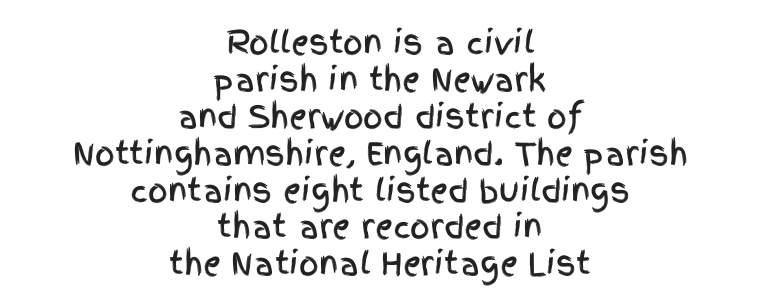
Nothing sits at the stroke ends, so this counts as sans-serif. A typesetter would call this proportional, since set widths differ per character. These lines were composed using upright roman letters. Only glyphs here, with clear space below each row. Each word holds together tightly as a unit, with standard inter-letter gaps. A centered setting, common on invitations and titles, is used for this passage.
